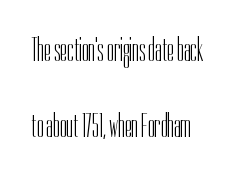
The image shows 34 px light, condensed sans-serif type, upright; set loose line spacing (2.23x), normal letter spacing, not underlined; low stroke contrast and a medium x-height.
